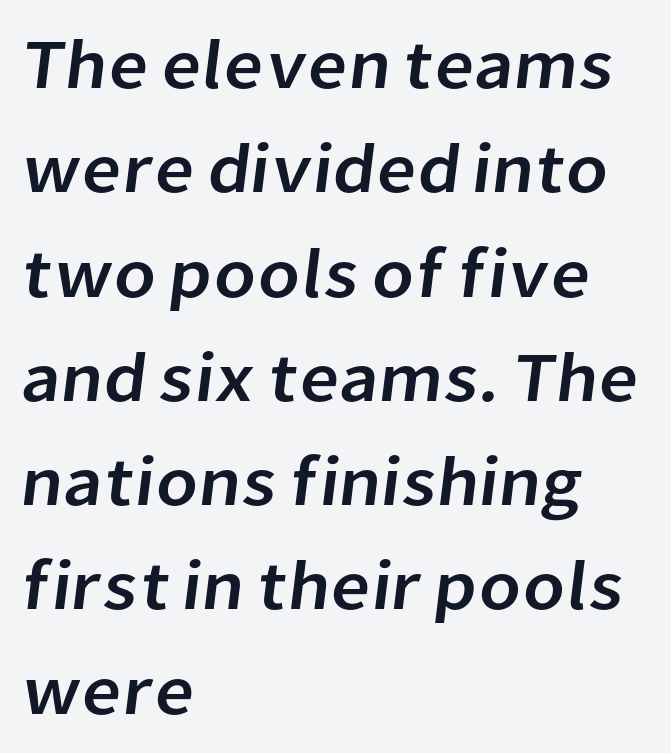
{"serif": "no", "width": "normal", "stroke_contrast": "low", "x_height": "medium", "monospaced": "no", "underline": "no", "align": "left", "line_spacing": "normal", "line_spacing_ratio": 1.49, "letter_spacing": "normal", "letter_spacing_em": 0.0, "glyph_px": 70}
